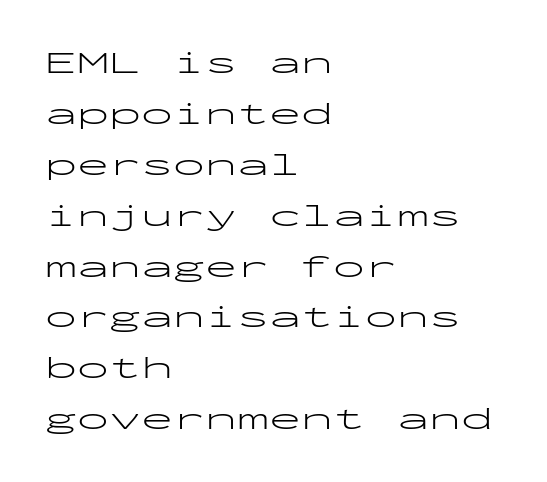
Between one letter and the next there's only the usual sliver of space. The vertical gap from one line to the next is medium. Is there any slant? The stems are plumb. Bare-footed words on every line.
